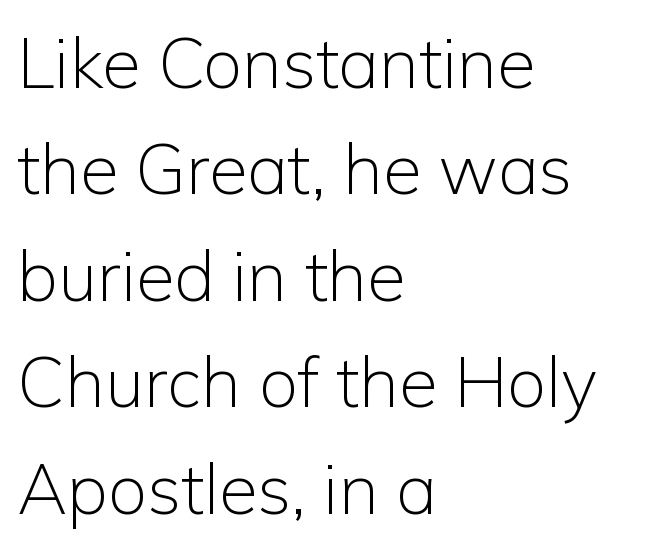
The image shows 70 px light sans-serif type, upright; set left-aligned, normal line spacing (1.52x), normal letter spacing, not underlined; low stroke contrast and a medium x-height.
